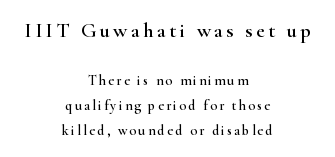
Underline: absent. Two sizes are in play, and the larger belongs to the first block. In CSS terms this would be text-align: center. Upright lettering throughout.
